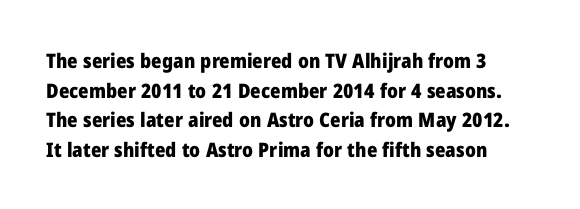
The image shows 20 px bold type, upright; set normal line spacing (1.48x), normal letter spacing, not underlined.
